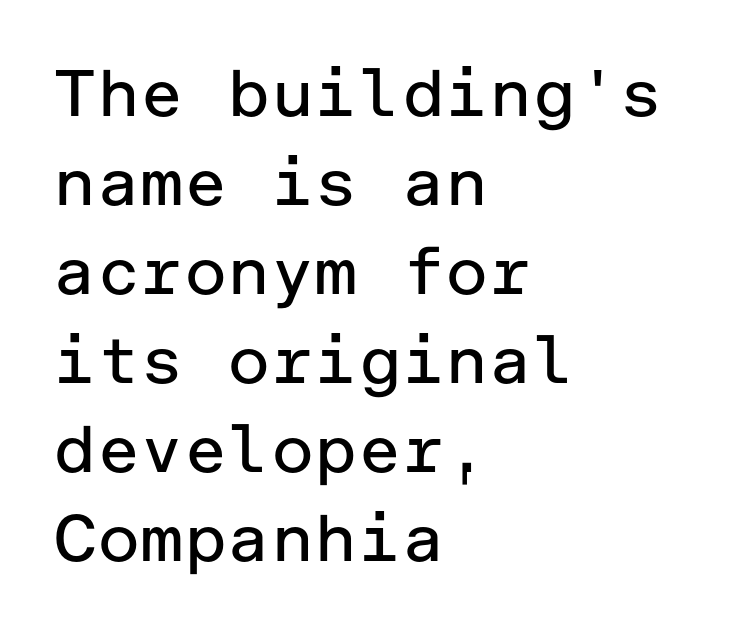
{"serif": "no", "italic": "no", "bold": "no", "weight": "regular", "width": "normal", "stroke_contrast": "low", "x_height": "medium", "underline": "no", "align": "left", "line_spacing": "normal", "line_spacing_ratio": 1.35, "letter_spacing": "normal", "letter_spacing_em": 0.0, "glyph_px": 66}
